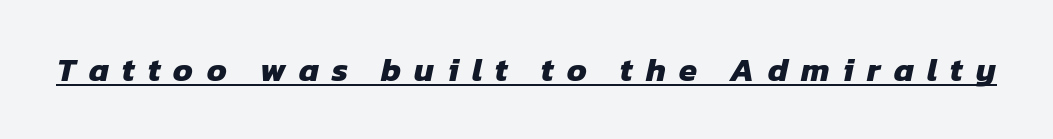
{"serif": "no", "bold": "yes", "weight": "heavy", "width": "normal", "stroke_contrast": "low", "x_height": "medium", "monospaced": "no", "underline": "yes", "letter_spacing": "wide", "letter_spacing_em": 0.4, "glyph_px": 33}
